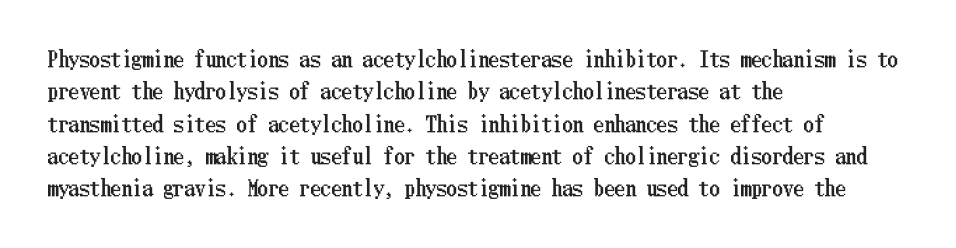
Glyph-to-glyph distance matches everyday printed text. Upright lettering throughout. Notice how descenders clear the ascenders below comfortably — that's standard leading. The strip under each line holds only bare page. Layout note: lines flush left.
